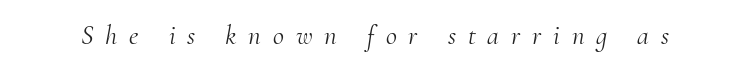
Decoration check: the copy has no underline. The specimen reads as italic at a glance. Heaviness? Minimal to ordinary, like unemphasized prose. Students, note that the glyphs here are deliberately spaced far apart.
